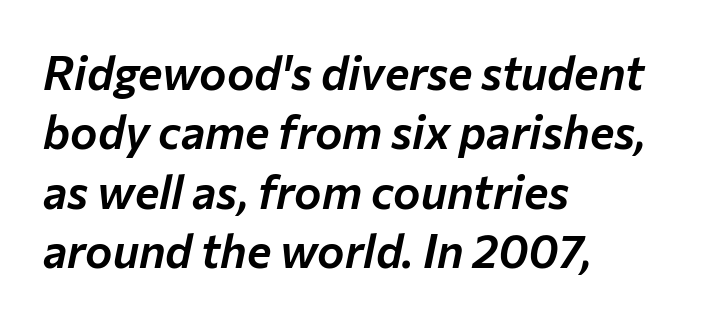
Q: Is the text italic (slanted)? A: Yes, it leans right by about 12 degrees.
Q: Is the text underlined? A: No.
Q: How is the paragraph aligned? A: Left-aligned.
Q: Is the spacing between letters normal or unusually wide? A: Normal.
Q: Is the spacing between lines tight, normal or loose? A: Normal.
Q: Width (condensed, normal, or wide)? A: Normal.
Q: Stroke contrast? A: Low.
Q: x-height? A: Medium.
Q: Monospaced? A: No.
